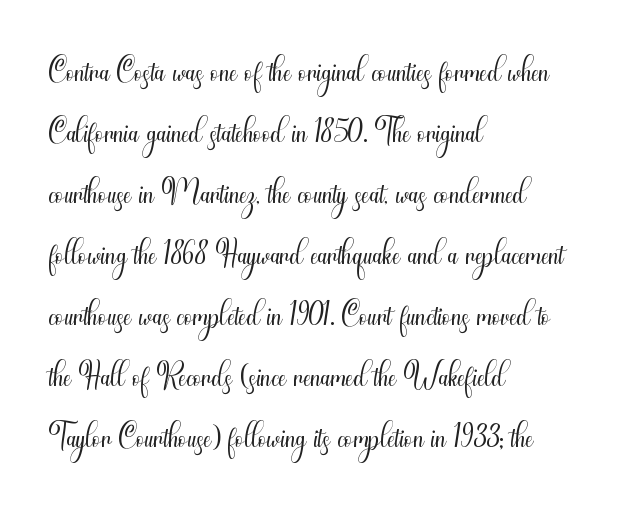
{"serif": "no", "bold": "no", "weight": "light", "width": "condensed", "stroke_contrast": "medium", "x_height": "small", "monospaced": "no", "underline": "no", "align": "left", "line_spacing": "normal", "line_spacing_ratio": 1.27, "letter_spacing": "normal", "letter_spacing_em": 0.0, "glyph_px": 48}
